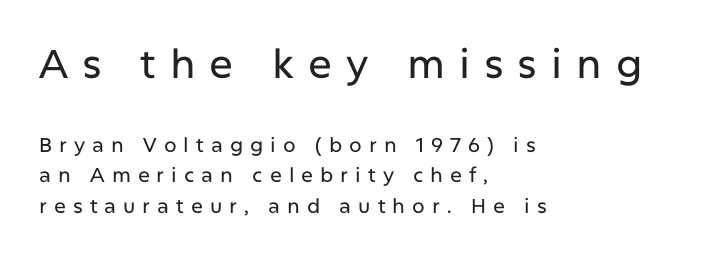
{"serif": "no", "italic": "no", "width": "normal", "stroke_contrast": "low", "x_height": "medium", "monospaced": "no", "underline": "no", "align": "left", "line_spacing": "normal", "line_spacing_ratio": 1.52, "letter_spacing": "wide", "letter_spacing_em": 0.35, "larger_block": "first", "size_ratio": 2.0, "glyph_px": 40}
